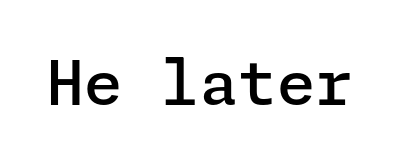
The image shows 62 px semibold sans-serif type, upright; set normal letter spacing, not underlined; low stroke contrast and a medium x-height.
